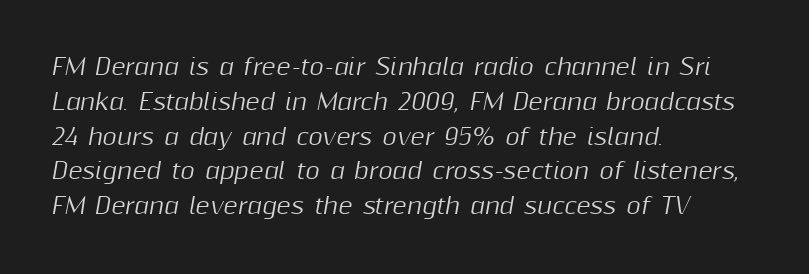
The image shows 22 px text type, italic (leaning right); set left-aligned, normal line spacing (1.58x), normal letter spacing, not underlined.
